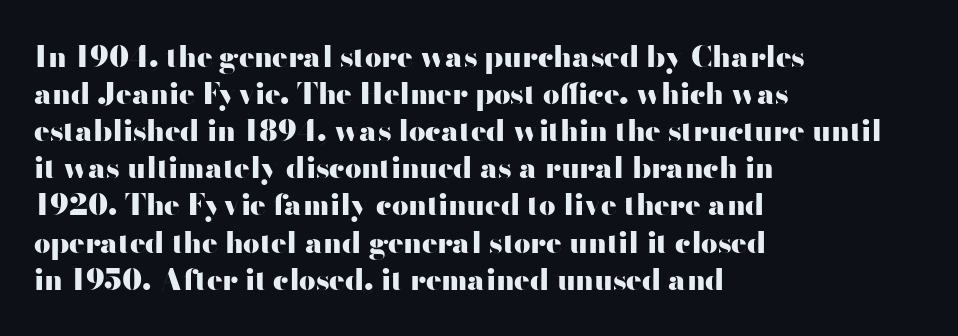
Honestly, there is no underline to notice here at all. Nothing unusual about the tracking: characters are spaced as the font intends. A typesetter would call this proportional, since set widths differ per character. Notice how the stems are strictly vertical — no italics here.
